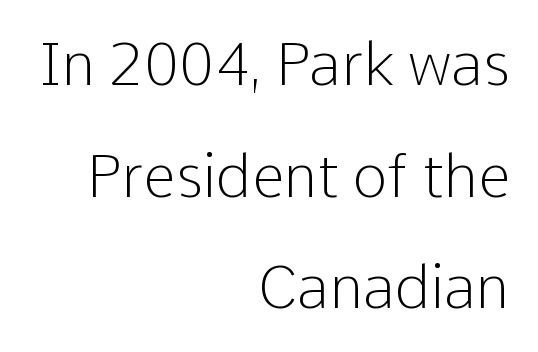
The image shows 59 px light sans-serif type, upright; set right-aligned, line spacing 1.89x, normal letter spacing, not underlined; low stroke contrast and a medium x-height.
